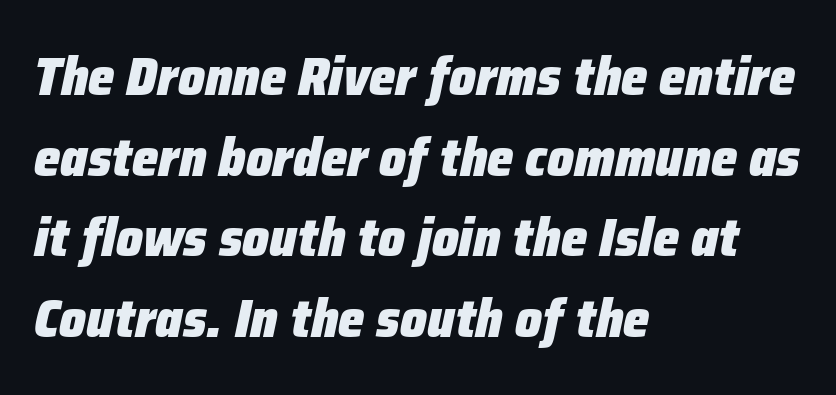
{"italic": "yes", "lean": "right", "slant_degrees": 12, "bold": "yes", "weight": "heavy", "width": "normal", "stroke_contrast": "low", "x_height": "medium", "monospaced": "no", "underline": "no", "align": "left", "line_spacing": "normal", "line_spacing_ratio": 1.52, "letter_spacing": "normal", "letter_spacing_em": 0.0, "glyph_px": 53}
